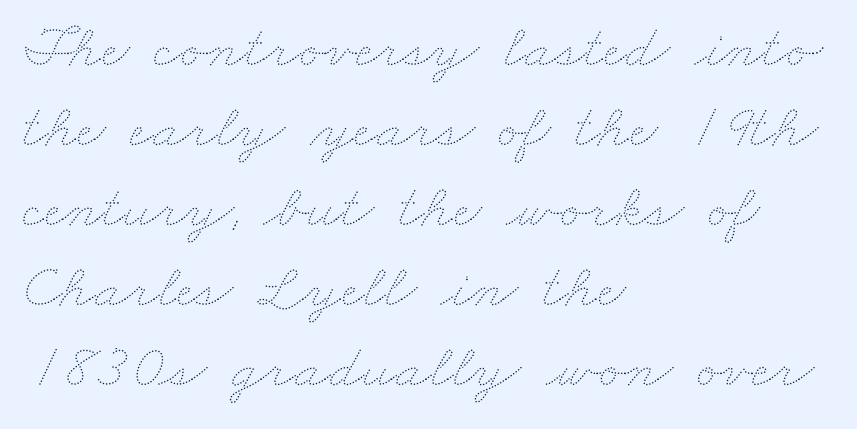
Vertical stems look standard width or narrower in stroke. Each line starts at the same left margin while the right side varies. The horizontal fit of the characters is conventional and even. The space between consecutive lines is moderate.
